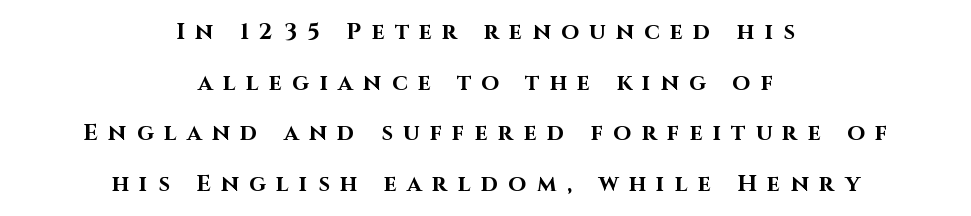
Q: Is the text bold? A: Yes.
Q: Is the text italic (slanted)? A: No, it is upright.
Q: Is the text underlined? A: No.
Q: How is the paragraph aligned? A: Centered.
Q: Is the spacing between letters normal or unusually wide? A: Unusually wide.
Q: Is the spacing between lines tight, normal or loose? A: Loose.
